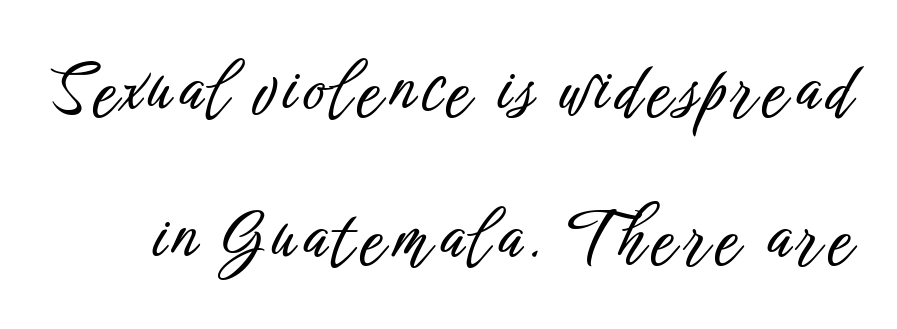
{"serif": "no", "width": "condensed", "stroke_contrast": "low", "x_height": "medium", "monospaced": "no", "underline": "no", "line_spacing": "loose", "line_spacing_ratio": 2.21, "glyph_px": 67}
